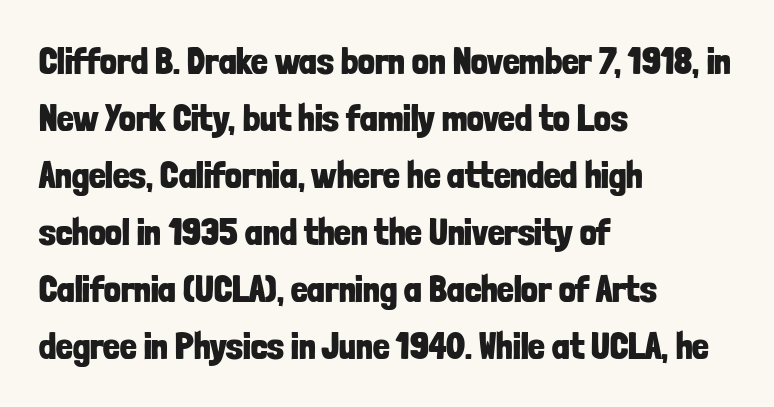
The image shows 37 px bold, condensed sans-serif type, upright; set left-aligned, normal line spacing (1.54x), normal letter spacing, not underlined; low stroke contrast and a medium x-height.
